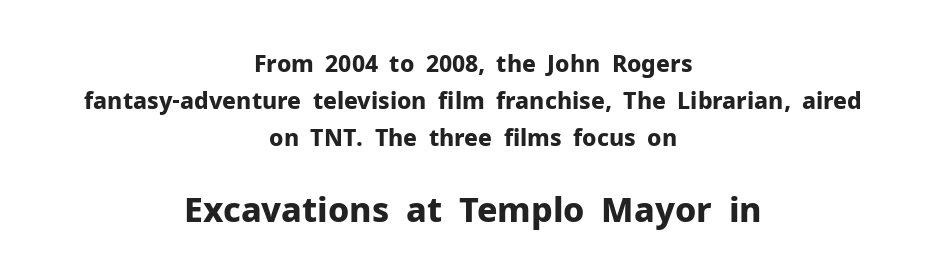
{"serif": "no", "italic": "no", "bold": "yes", "weight": "bold", "width": "normal", "stroke_contrast": "low", "x_height": "medium", "monospaced": "no", "underline": "no", "align": "center", "line_spacing": "normal", "line_spacing_ratio": 1.6, "letter_spacing": "normal", "letter_spacing_em": 0.0, "larger_block": "second", "size_ratio": 1.48, "glyph_px": 34}
